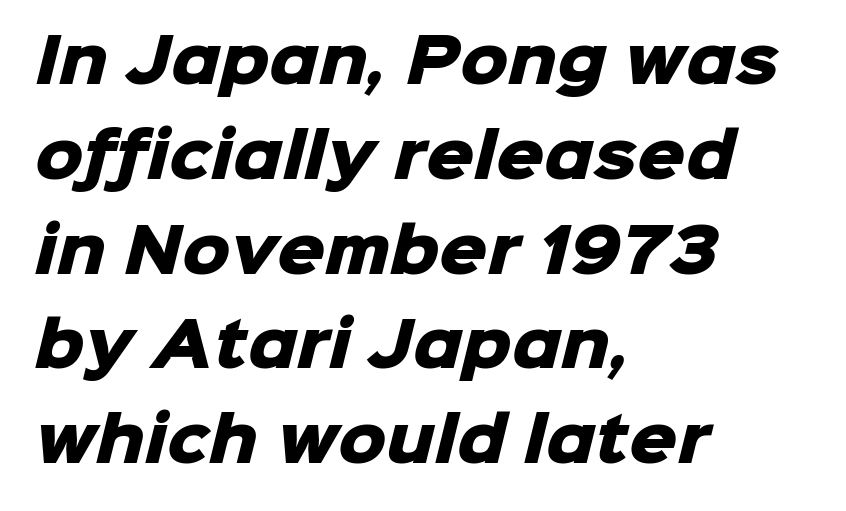
{"serif": "no", "bold": "yes", "weight": "heavy", "width": "normal", "stroke_contrast": "low", "x_height": "medium", "monospaced": "no", "underline": "no", "align": "left", "line_spacing": "normal", "line_spacing_ratio": 1.58, "letter_spacing": "normal", "letter_spacing_em": 0.0, "glyph_px": 60}
